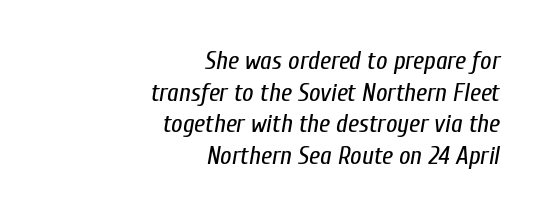
Q: Is the text bold? A: No.
Q: Is the text italic (slanted)? A: Yes, it leans right by about 10 degrees.
Q: Is the text underlined? A: No.
Q: How is the paragraph aligned? A: Right-aligned.
Q: Is the spacing between letters normal or unusually wide? A: Normal.
Q: Is the spacing between lines tight, normal or loose? A: Normal.
